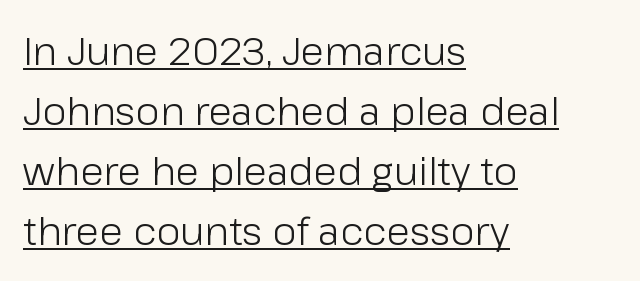
There is no visible air inserted between adjacent glyphs. Proportional: the letters do not fall into vertical columns. Note: no serifs on the glyphs. Bold? No — there's no thickening of the strokes.
